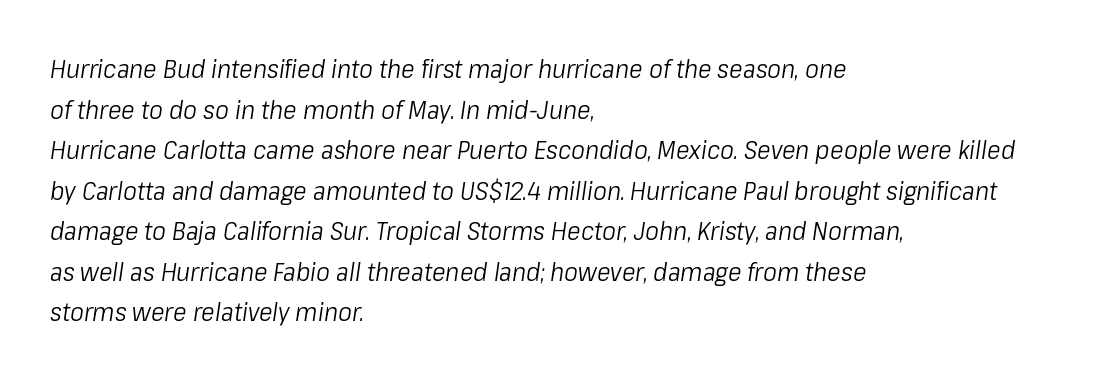
{"italic": "yes", "lean": "right", "slant_degrees": 8, "bold": "no", "underline": "no", "align": "left", "line_spacing": "normal", "line_spacing_ratio": 1.56, "letter_spacing": "normal", "letter_spacing_em": 0.0, "glyph_px": 26}
